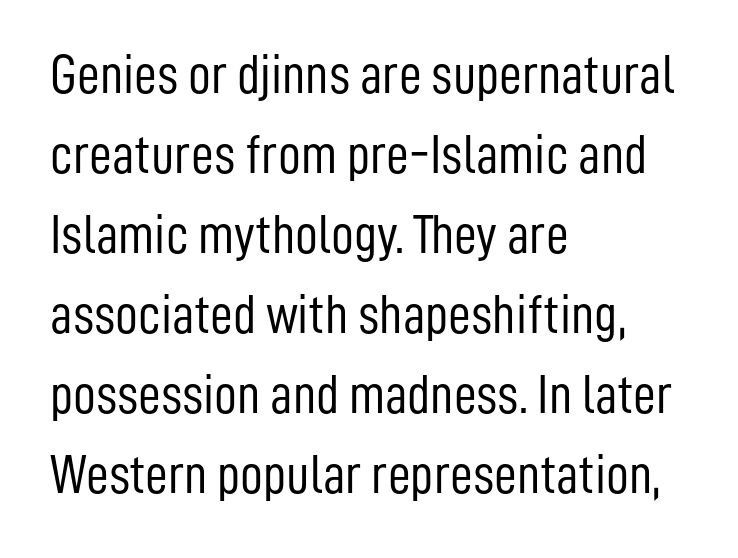
A sans-serif font was chosen for this passage. The specimen reads as upright at a glance. Words appear dense and cohesive because spacing is normal. If you measured baseline to baseline, you'd find a middling distance.
